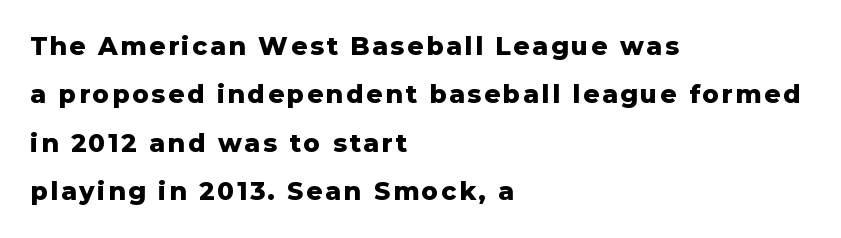
The image shows 25 px bold type, upright; set left-aligned, loose line spacing (1.94x), not underlined.
